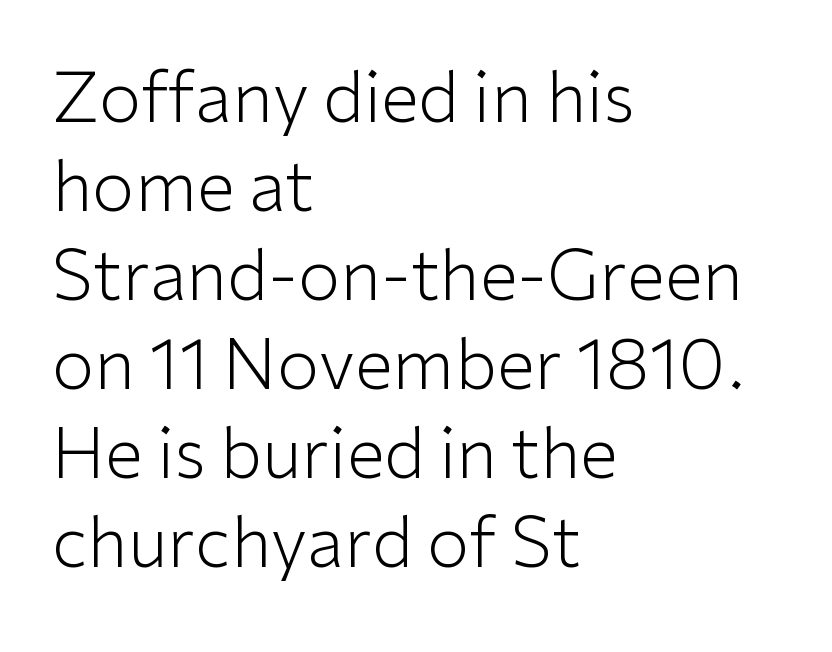
Q: Is the text bold? A: No.
Q: Is the text italic (slanted)? A: No, it is upright.
Q: Is the typeface a serif or a sans-serif typeface? A: Sans-serif.
Q: Is the text underlined? A: No.
Q: How is the paragraph aligned? A: Left-aligned.
Q: Is the spacing between letters normal or unusually wide? A: Normal.
Q: Is the spacing between lines tight, normal or loose? A: Normal.
Q: Width (condensed, normal, or wide)? A: Normal.
Q: Stroke contrast? A: Low.
Q: x-height? A: Medium.
Q: Monospaced? A: No.
